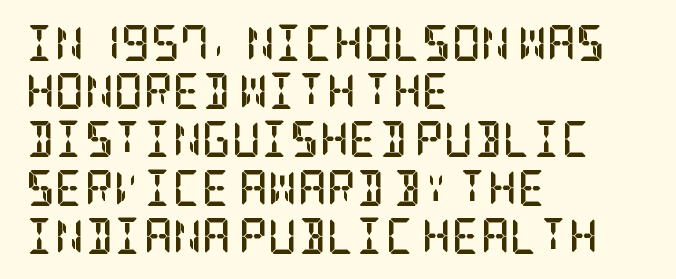
Q: Is the text bold? A: Yes.
Q: Is the text italic (slanted)? A: No, it is upright.
Q: Is the typeface a serif or a sans-serif typeface? A: Serif.
Q: Is the text underlined? A: No.
Q: How is the paragraph aligned? A: Left-aligned.
Q: Is the spacing between letters normal or unusually wide? A: Normal.
Q: Is the spacing between lines tight, normal or loose? A: Normal.
Q: Width (condensed, normal, or wide)? A: Condensed.
Q: Stroke contrast? A: Low.
Q: x-height? A: Large.
